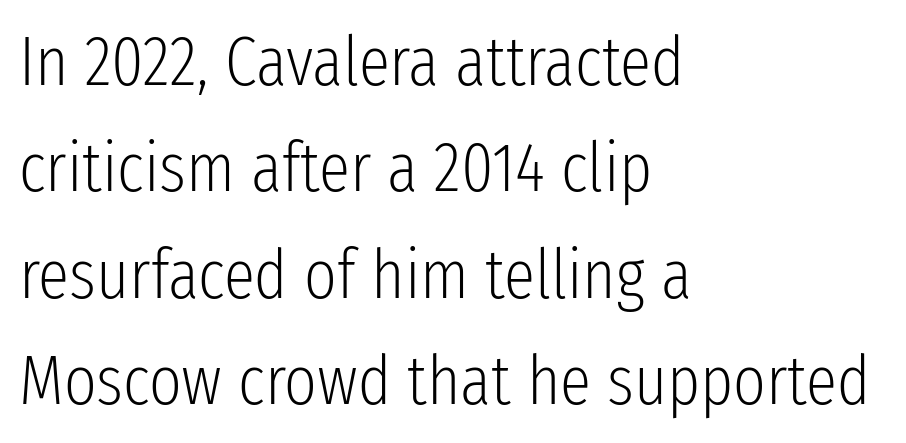
{"serif": "no", "italic": "no", "bold": "no", "weight": "light", "width": "condensed", "stroke_contrast": "low", "x_height": "medium", "monospaced": "no", "underline": "no", "align": "left", "line_spacing": "normal", "line_spacing_ratio": 1.52, "letter_spacing": "normal", "letter_spacing_em": 0.0, "glyph_px": 70}
